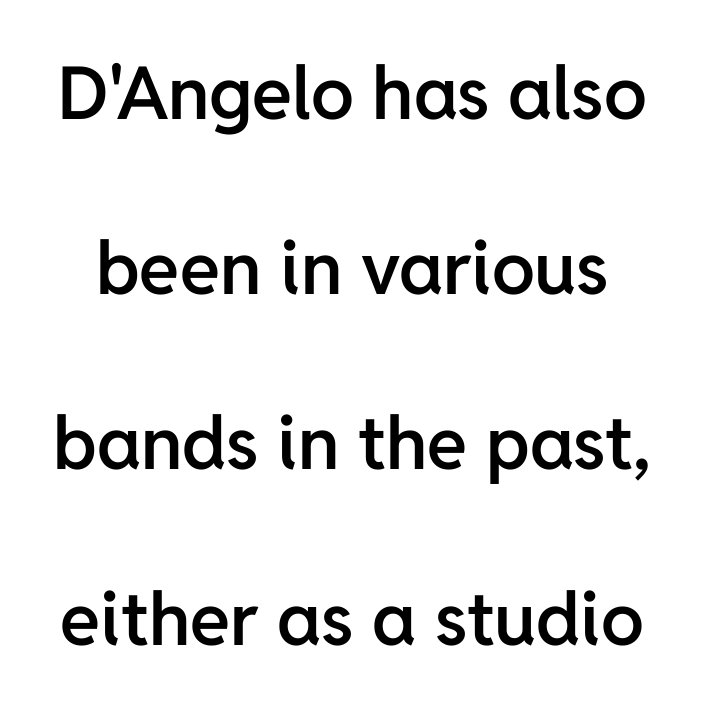
Q: Is the text bold? A: Semi-bold.
Q: Is the text italic (slanted)? A: No, it is upright.
Q: Is the typeface a serif or a sans-serif typeface? A: Sans-serif.
Q: Is the text underlined? A: No.
Q: Is the spacing between letters normal or unusually wide? A: Normal.
Q: Is the spacing between lines tight, normal or loose? A: Loose.
Q: Width (condensed, normal, or wide)? A: Normal.
Q: Stroke contrast? A: Low.
Q: x-height? A: Medium.
Q: Monospaced? A: No.
